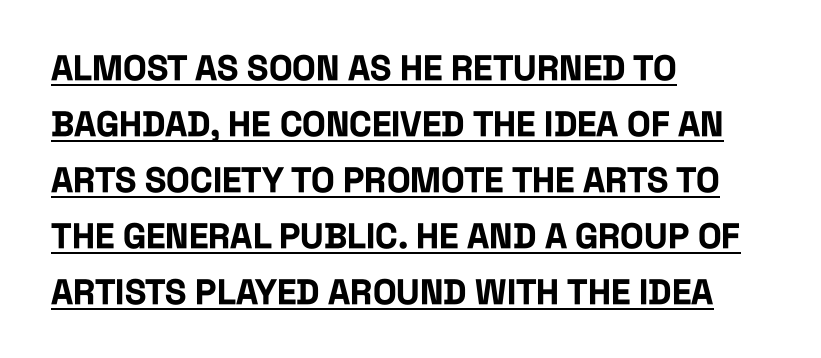
A classic flush-left, rag-right setting is used for this passage. Look at the tracking — it's just the regular setting, nothing added. The passage shown stacks its lines at a standard gap. The strokes are fattened all the way to bold. Regarding serifs, this sample does without them. A continuous stroke trails under the words, as in a hyperlink.
